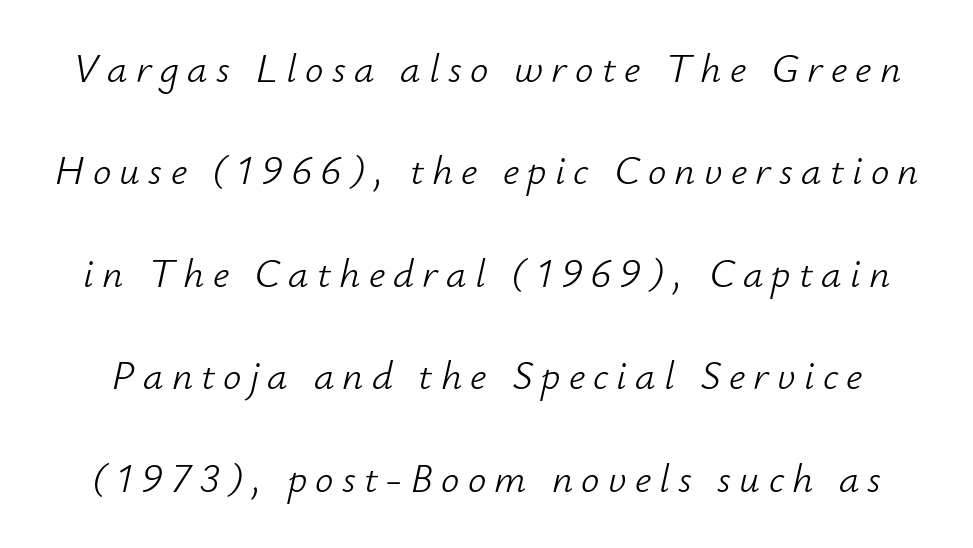
Q: Is the text bold? A: No.
Q: Is the text italic (slanted)? A: Yes, it leans right by about 12 degrees.
Q: Is the text underlined? A: No.
Q: Is the spacing between letters normal or unusually wide? A: Unusually wide.
Q: Is the spacing between lines tight, normal or loose? A: Loose.
Q: Width (condensed, normal, or wide)? A: Normal.
Q: Stroke contrast? A: Low.
Q: x-height? A: Small.
Q: Monospaced? A: No.
